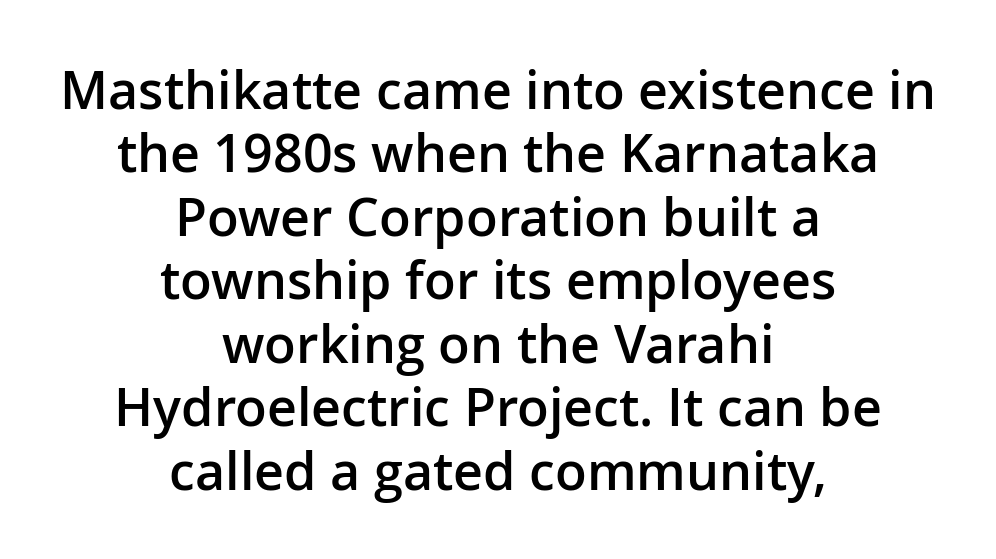
The image shows 52 px semibold sans-serif type, upright; set centered, line spacing 1.22x, normal letter spacing, not underlined; low stroke contrast and a medium x-height.
